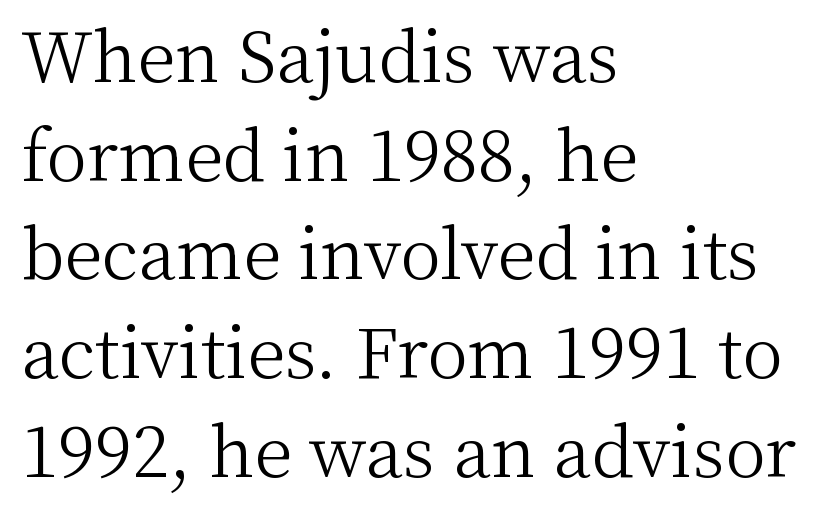
Q: Is the text bold? A: No.
Q: Is the text italic (slanted)? A: No, it is upright.
Q: Is the typeface a serif or a sans-serif typeface? A: Serif.
Q: Is the text underlined? A: No.
Q: How is the paragraph aligned? A: Left-aligned.
Q: Is the spacing between letters normal or unusually wide? A: Normal.
Q: Is the spacing between lines tight, normal or loose? A: Normal.
Q: Width (condensed, normal, or wide)? A: Normal.
Q: Stroke contrast? A: Medium.
Q: x-height? A: Medium.
Q: Monospaced? A: No.
